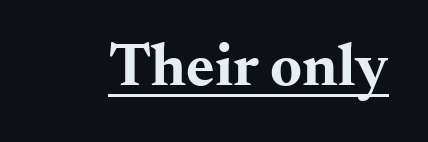
The image shows 61 px bold, wide serif type, upright; set normal letter spacing, underlined; medium stroke contrast and a small x-height.
